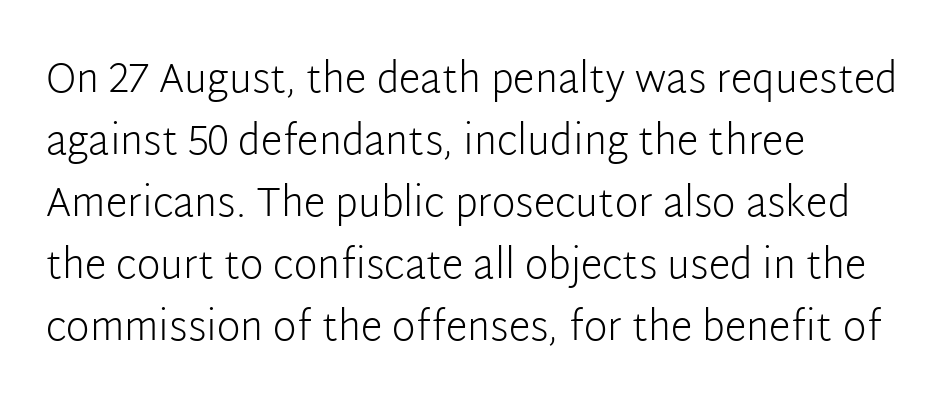
{"serif": "no", "italic": "no", "bold": "no", "weight": "light", "width": "normal", "stroke_contrast": "low", "x_height": "medium", "monospaced": "no", "underline": "no", "align": "left", "line_spacing": "normal", "line_spacing_ratio": 1.55, "letter_spacing": "normal", "letter_spacing_em": 0.0, "glyph_px": 40}
